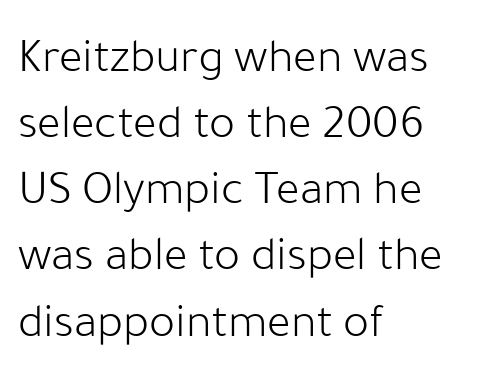
Q: Is the text bold? A: No.
Q: Is the text italic (slanted)? A: No, it is upright.
Q: Is the typeface a serif or a sans-serif typeface? A: Sans-serif.
Q: Is the text underlined? A: No.
Q: How is the paragraph aligned? A: Left-aligned.
Q: Is the spacing between letters normal or unusually wide? A: Normal.
Q: Is the spacing between lines tight, normal or loose? A: Normal.
Q: Width (condensed, normal, or wide)? A: Normal.
Q: Stroke contrast? A: Low.
Q: x-height? A: Medium.
Q: Monospaced? A: No.
